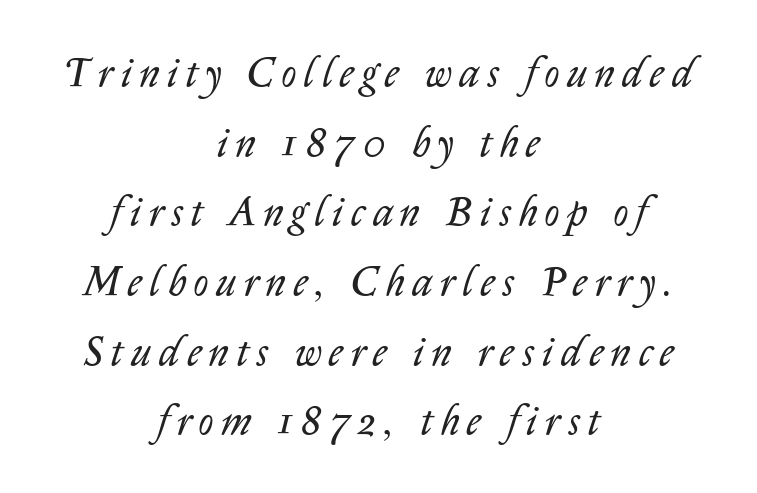
Q: Is the text bold? A: No.
Q: Is the text italic (slanted)? A: Yes, it leans right by about 14 degrees.
Q: Is the text underlined? A: No.
Q: How is the paragraph aligned? A: Centered.
Q: Is the spacing between lines tight, normal or loose? A: Normal.
Q: Width (condensed, normal, or wide)? A: Normal.
Q: Stroke contrast? A: Low.
Q: x-height? A: Medium.
Q: Monospaced? A: No.
